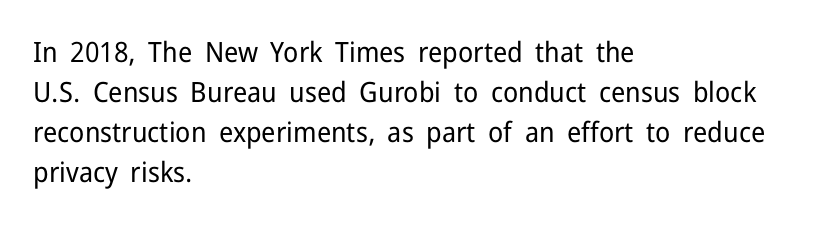
{"serif": "no", "italic": "no", "bold": "no", "weight": "regular", "width": "normal", "stroke_contrast": "low", "x_height": "medium", "monospaced": "no", "underline": "no", "align": "left", "line_spacing": "normal", "line_spacing_ratio": 1.43, "letter_spacing": "normal", "letter_spacing_em": 0.0, "glyph_px": 28}
